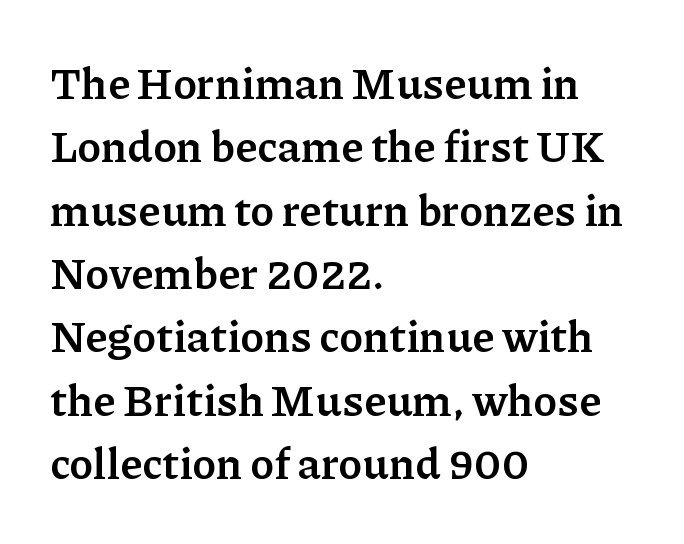
The glyphs in this specimen are seriffed. Type without underlining. Upright lettering throughout. Think of a printed novel: that variable character pitch is what you see here.
